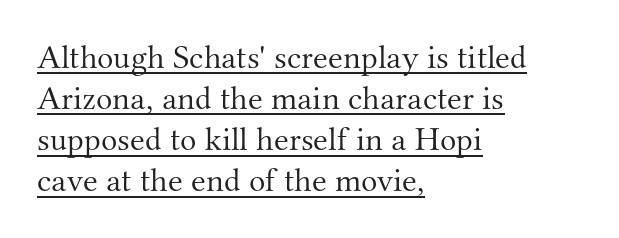
Q: Is the text bold? A: No.
Q: Is the text italic (slanted)? A: No, it is upright.
Q: Is the typeface a serif or a sans-serif typeface? A: Serif.
Q: Is the text underlined? A: Yes.
Q: How is the paragraph aligned? A: Left-aligned.
Q: Is the spacing between letters normal or unusually wide? A: Normal.
Q: Width (condensed, normal, or wide)? A: Normal.
Q: Stroke contrast? A: Medium.
Q: x-height? A: Small.
Q: Monospaced? A: No.
